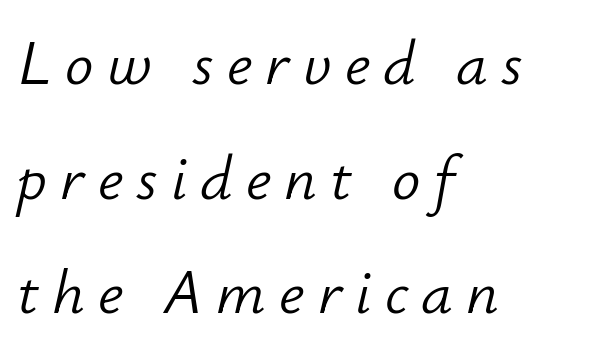
Q: Is the text bold? A: No.
Q: Is the text italic (slanted)? A: Yes, it leans right by about 12 degrees.
Q: Is the text underlined? A: No.
Q: How is the paragraph aligned? A: Left-aligned.
Q: Is the spacing between letters normal or unusually wide? A: Unusually wide.
Q: Width (condensed, normal, or wide)? A: Normal.
Q: Stroke contrast? A: Low.
Q: x-height? A: Small.
Q: Monospaced? A: No.
